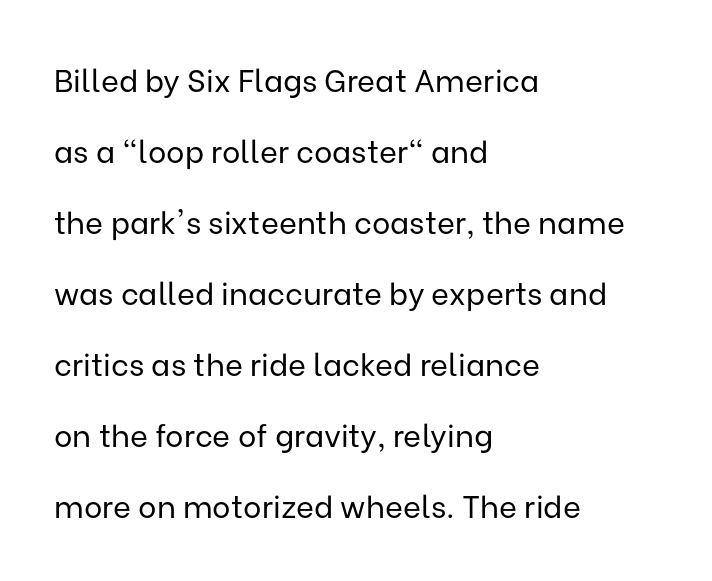
Q: Is the text bold? A: No.
Q: Is the text italic (slanted)? A: No, it is upright.
Q: Is the typeface a serif or a sans-serif typeface? A: Sans-serif.
Q: Is the text underlined? A: No.
Q: How is the paragraph aligned? A: Left-aligned.
Q: Is the spacing between letters normal or unusually wide? A: Normal.
Q: Is the spacing between lines tight, normal or loose? A: Loose.
Q: Width (condensed, normal, or wide)? A: Normal.
Q: Stroke contrast? A: Low.
Q: x-height? A: Medium.
Q: Monospaced? A: No.
